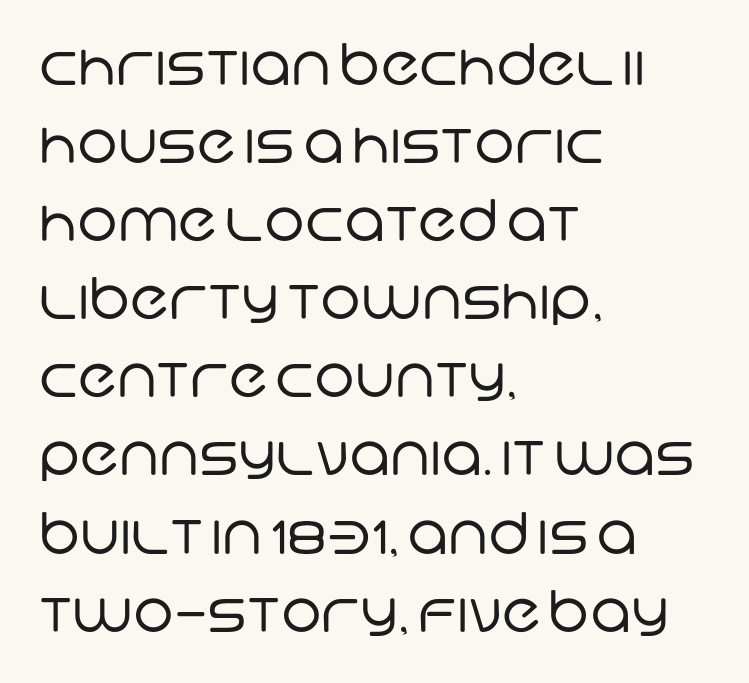
Q: Is the text bold? A: No.
Q: Is the typeface a serif or a sans-serif typeface? A: Sans-serif.
Q: Is the text underlined? A: No.
Q: How is the paragraph aligned? A: Left-aligned.
Q: Is the spacing between letters normal or unusually wide? A: Normal.
Q: Is the spacing between lines tight, normal or loose? A: Normal.
Q: Width (condensed, normal, or wide)? A: Normal.
Q: Stroke contrast? A: Low.
Q: x-height? A: Large.
Q: Monospaced? A: No.
